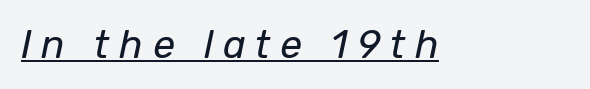
Varying glyph widths throughout — classic text-font behaviour. Every word sits above its own underline. Italic? Definitely — the glyphs are oblique. Vertical stems look standard width or narrower in stroke.
